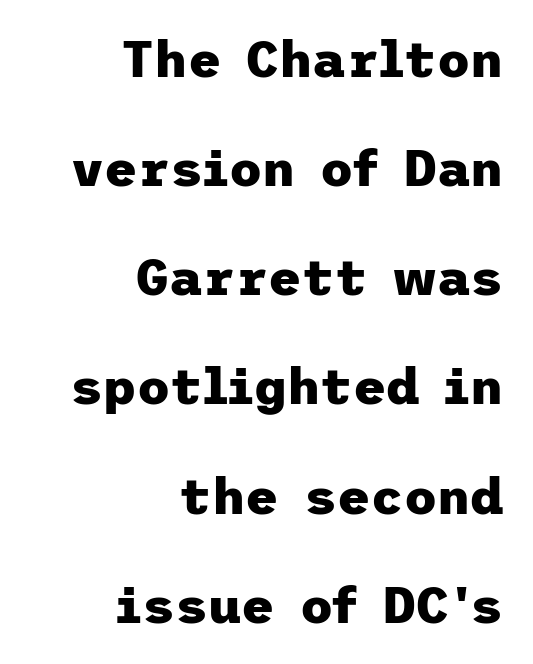
Q: Is the text bold? A: Yes.
Q: Is the text italic (slanted)? A: No, it is upright.
Q: Is the typeface a serif or a sans-serif typeface? A: Sans-serif.
Q: Is the text underlined? A: No.
Q: How is the paragraph aligned? A: Right-aligned.
Q: Is the spacing between letters normal or unusually wide? A: Normal.
Q: Is the spacing between lines tight, normal or loose? A: Loose.
Q: Width (condensed, normal, or wide)? A: Normal.
Q: Stroke contrast? A: Low.
Q: x-height? A: Medium.
